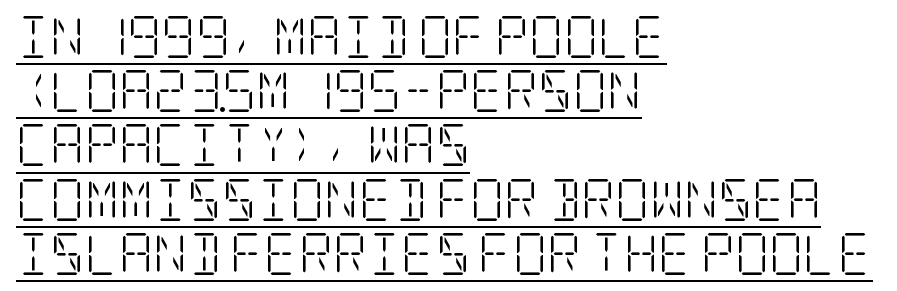
This rendering features underlined lettering. Unlike a clean sans, this face finishes its strokes with serifs. The rag falls on the right side of this text block. Default kerning and tracking; the words read as compact shapes. Stroke mass is kept to a normal reading level or below. Vertically, the passage feels balanced, rows spaced as you'd expect.
